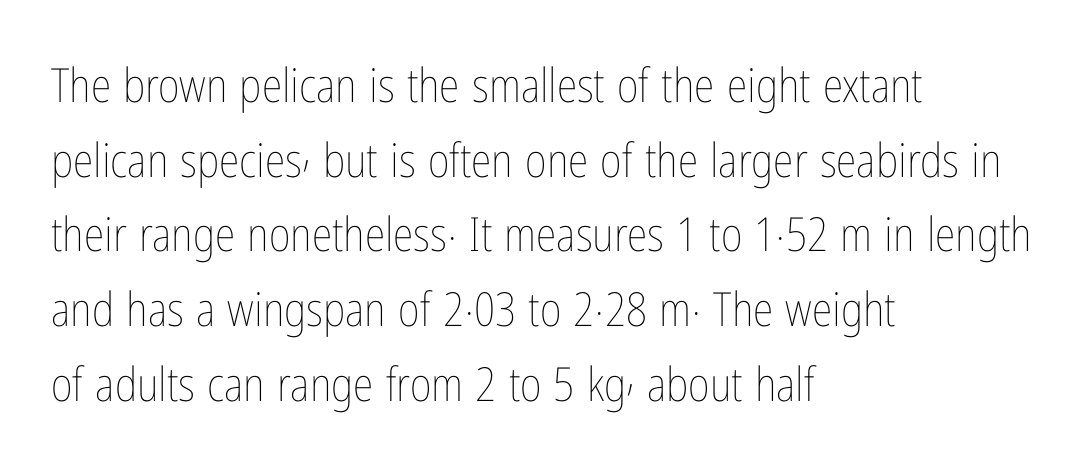
The image shows 47 px thin, condensed type, upright; set left-aligned, normal line spacing (1.59x), normal letter spacing, not underlined; low stroke contrast and a medium x-height.
